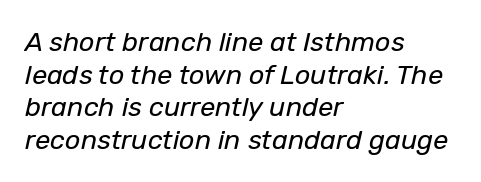
The image shows 27 px text type, italic (leaning right); set left-aligned, line spacing 1.21x, normal letter spacing, not underlined.
